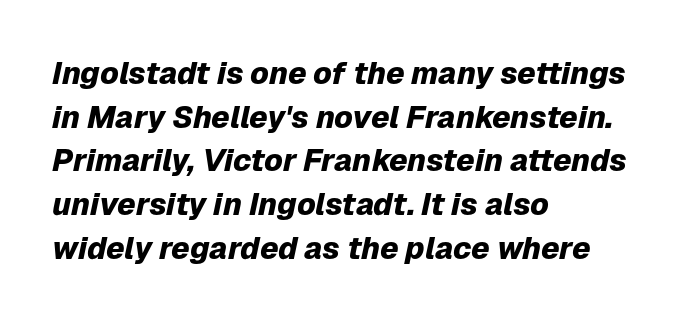
The image shows 31 px heavy type, italic (leaning right); set left-aligned, normal line spacing (1.41x), normal letter spacing, not underlined; low stroke contrast and a medium x-height.
